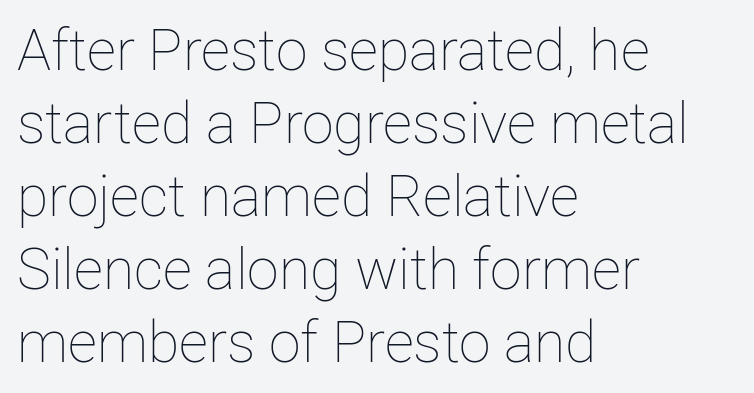
The image shows 57 px thin type, upright; set left-aligned, normal line spacing (1.28x), normal letter spacing, not underlined; low stroke contrast and a medium x-height.
